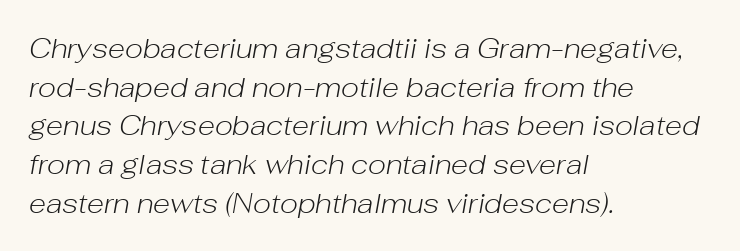
The image shows 28 px light type, italic (leaning right); set left-aligned, normal line spacing (1.38x), normal letter spacing, not underlined; low stroke contrast and a medium x-height.
